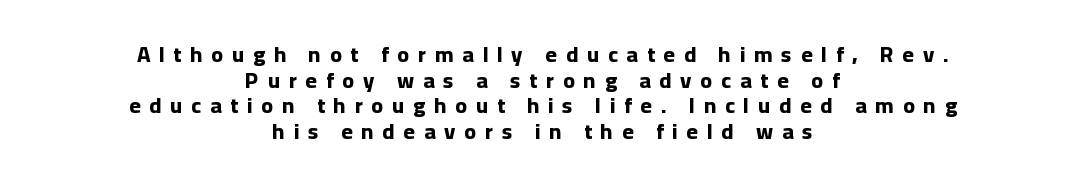
How heavy is the stroke? Heavy — this is a bold. Lines of text with bare space underneath. The tracking reads as deliberately expanded to a designer's eye. Alignment: centered. Characters remain perfectly vertical along every line.
